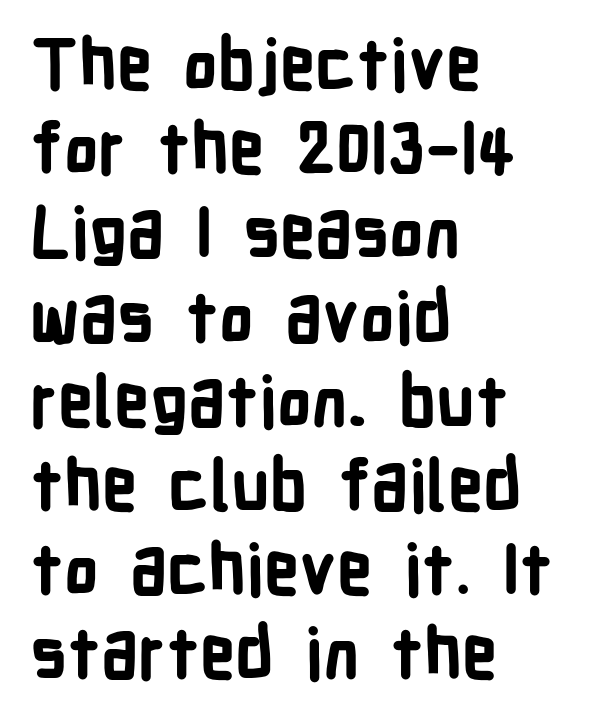
The image shows 69 px bold, condensed sans-serif type, upright; set left-aligned, line spacing 1.22x, normal letter spacing, not underlined; low stroke contrast and a medium x-height.
